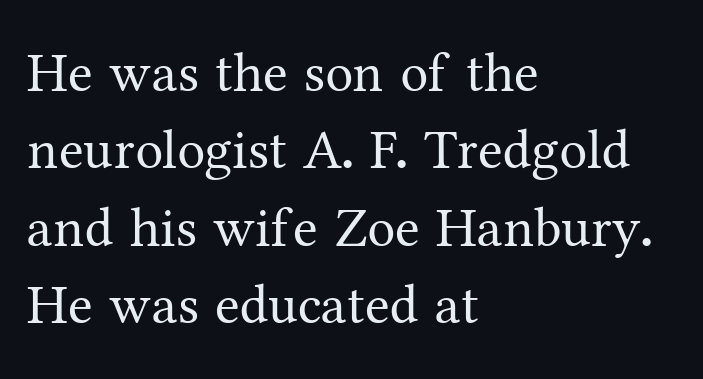
The line texture is even and compact thanks to regular tracking. Think standard paragraph weight, or any step lighter than that. Classification — serif. The lettering holds an erect, upright posture throughout. Does the leading feel generous? No, just average. Words float on clear page, feet unadorned.
